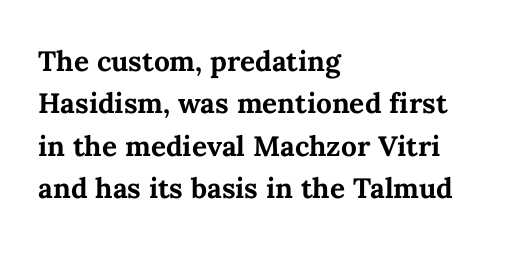
{"italic": "no", "bold": "yes", "weight": "bold", "width": "normal", "stroke_contrast": "medium", "x_height": "medium", "monospaced": "no", "underline": "no", "align": "left", "line_spacing": "normal", "line_spacing_ratio": 1.51, "letter_spacing": "normal", "letter_spacing_em": 0.0, "glyph_px": 28}
